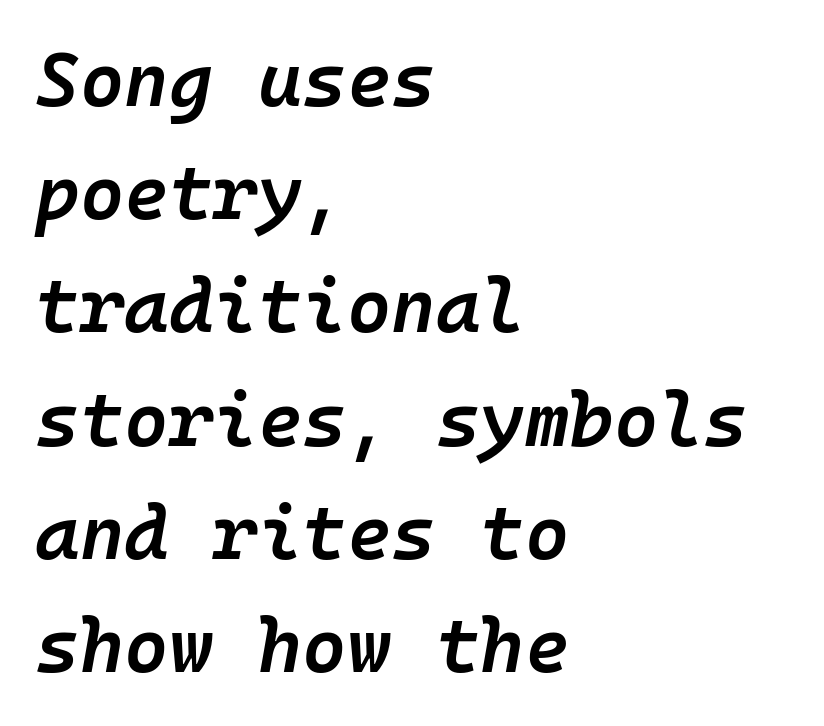
The image shows 76 px semibold type, italic (leaning right), monospaced; set left-aligned, normal line spacing (1.49x), normal letter spacing, not underlined; low stroke contrast and a medium x-height.
